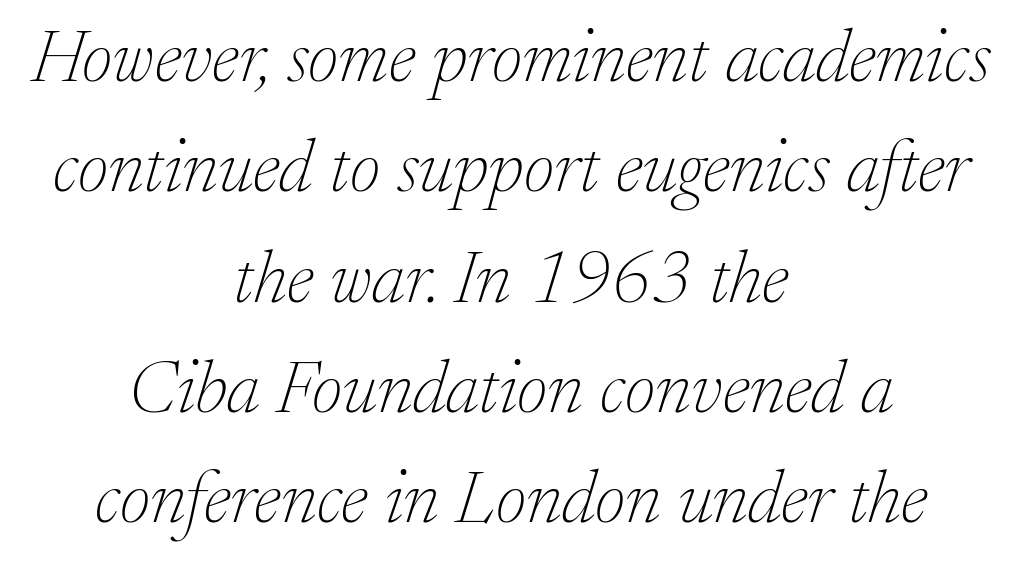
Does the lettering tilt? It does — this is italic. These lines stack symmetrically, like a column narrowing and widening about its center. Descender tails drop into unmarked territory. The font sits on the lighter half of the weight spectrum, regular included.
